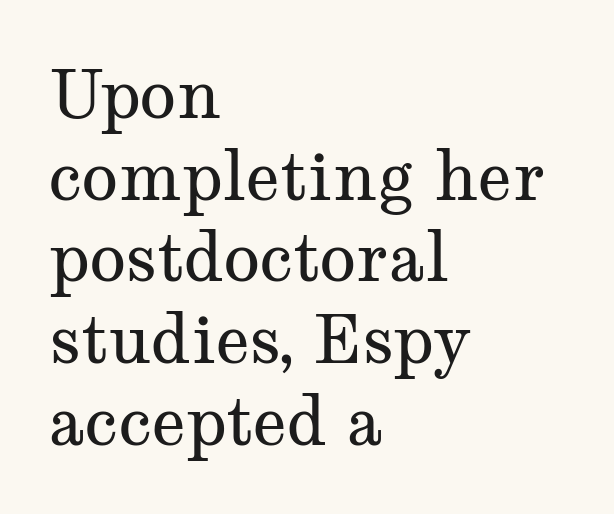
Each row of text sits above clean, open space. Stroke mass is kept to a normal reading level or below. In terms of letterspacing, this is plain default setting. This sample has the flowing, uneven cadence of proportional lettering.
